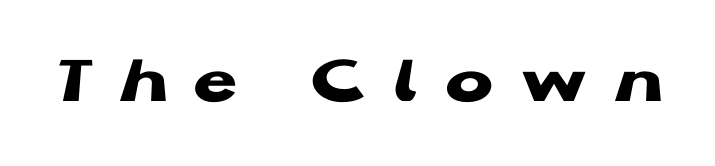
{"serif": "no", "italic": "no", "bold": "yes", "weight": "heavy", "width": "wide", "stroke_contrast": "low", "x_height": "medium", "monospaced": "no", "underline": "no", "letter_spacing": "wide", "letter_spacing_em": 0.37, "glyph_px": 71}
